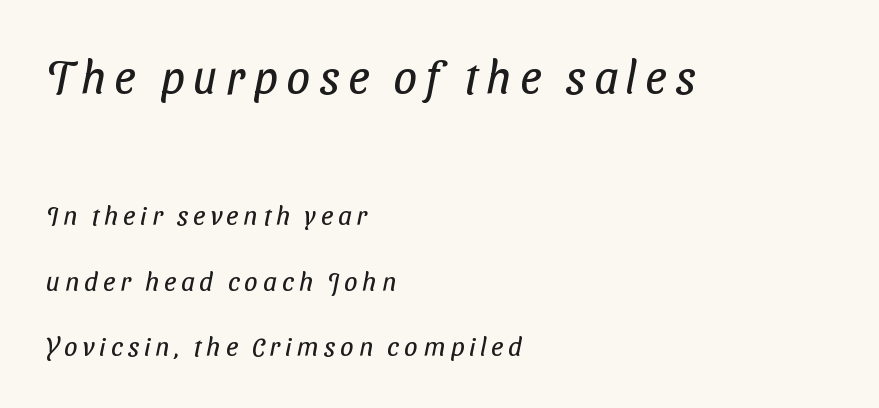
The image shows 47 px regular-weight, condensed sans-serif type; set left-aligned, loose line spacing (2.42x), not underlined; the first (top) block is 1.74x larger; low stroke contrast and a medium x-height.
